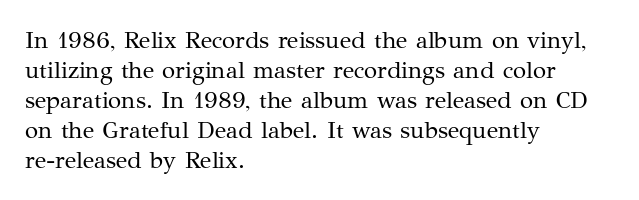
Honestly, there is no underline to notice here at all. The font's upright variant was chosen for this text. Horizontally, the lines are justified to the leading edge only. Bold? No — there's no thickening of the strokes.
